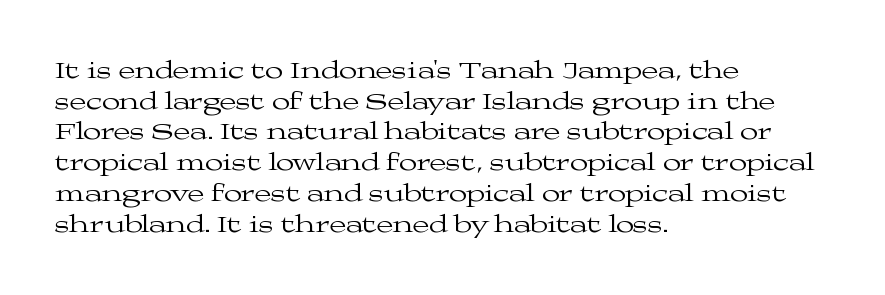
Is the type heavy? It reads as light-to-regular instead. Leftover space on each line is placed entirely after the last word. Characters follow at the spacing the type designer built in. The passage shown stacks its lines at a standard gap.
